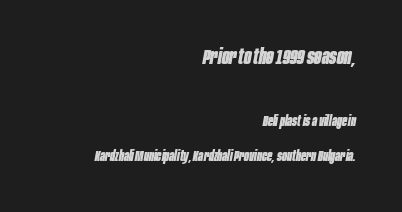
Block one is the big one; block two sits smaller underneath. These lines were composed using italics. The foot of each line stays bare and open. The passage shown has conventional tracking throughout. Interline gaps are noticeably wide in this sample.
